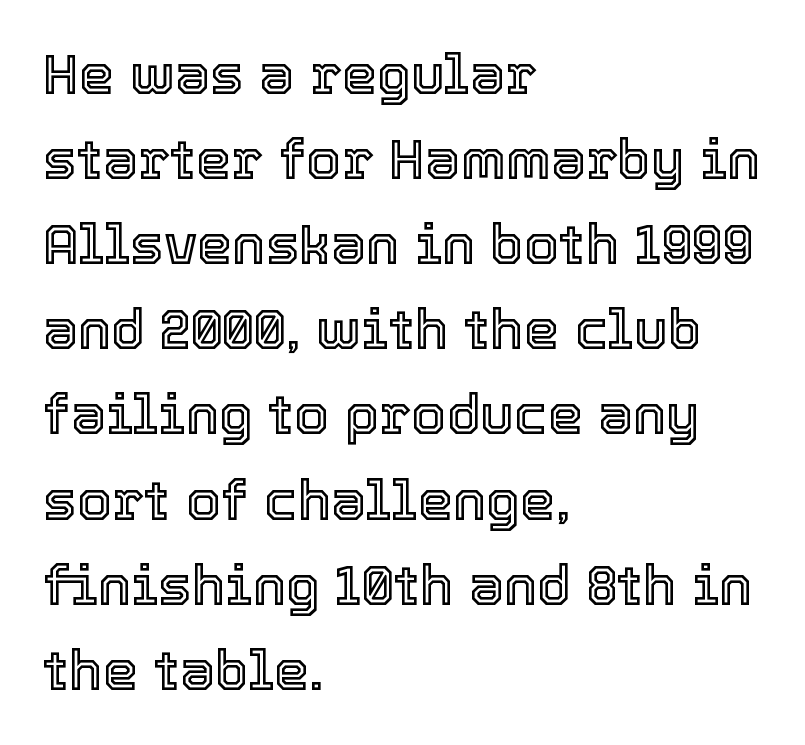
{"italic": "no", "width": "normal", "x_height": "medium", "monospaced": "no", "underline": "no", "align": "left", "line_spacing": "normal", "line_spacing_ratio": 1.52, "letter_spacing": "normal", "letter_spacing_em": 0.0, "glyph_px": 56}
